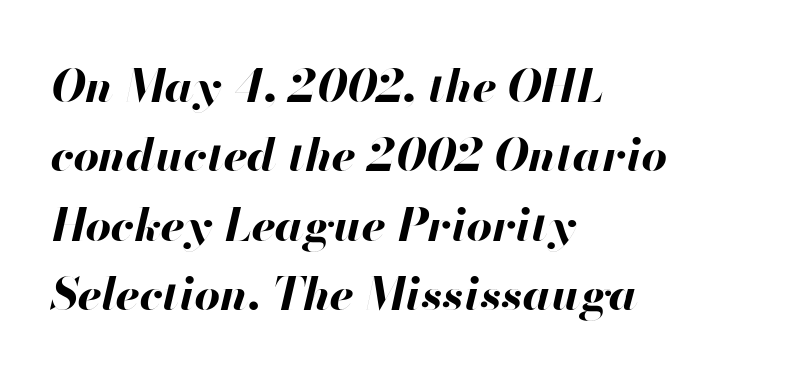
{"italic": "yes", "lean": "right", "slant_degrees": 13, "bold": "yes", "weight": "bold", "width": "normal", "stroke_contrast": "high", "x_height": "small", "monospaced": "no", "underline": "no", "align": "left", "line_spacing": "normal", "line_spacing_ratio": 1.54, "letter_spacing": "normal", "letter_spacing_em": 0.0, "glyph_px": 45}
